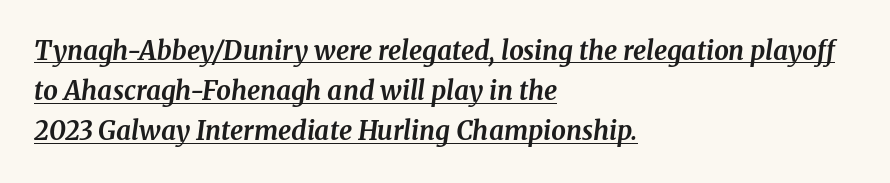
The letters are slanted; this is an italic face. Caption: standard tracking, unaltered. As a designer I'd log this as weight 700, bold. The face used here appears with an underline applied. Students, observe: this is what conventionally led text looks like.
